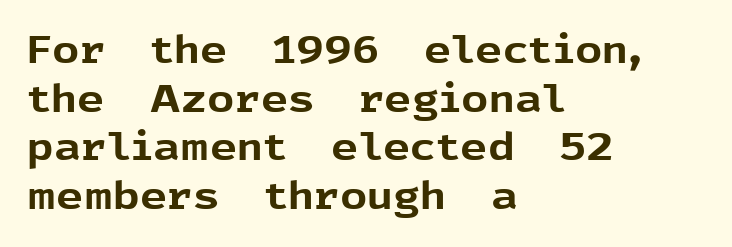
The image shows 38 px bold sans-serif type, upright; set left-aligned, normal line spacing (1.28x), normal letter spacing, not underlined; a medium x-height.
